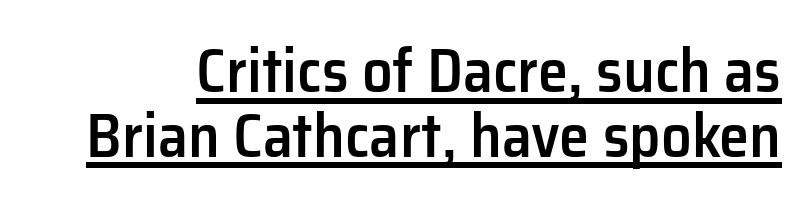
{"serif": "no", "italic": "no", "bold": "semi", "weight": "semibold", "width": "normal", "stroke_contrast": "low", "x_height": "medium", "monospaced": "no", "underline": "yes", "line_spacing": "tight", "line_spacing_ratio": 1.06, "letter_spacing": "normal", "letter_spacing_em": 0.0, "glyph_px": 61}
